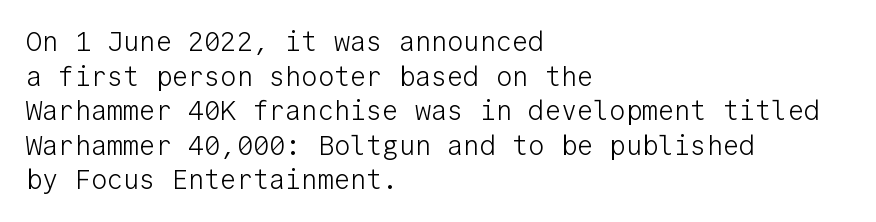
The block of text has a typical density, with ordinary space between rows. Which margin do the lines hug? The left one — the right edge is uneven. The space directly below the letters is spotless. This is the regular roman posture of the typeface. Does extra space separate the letters? No, they use regular spacing.
